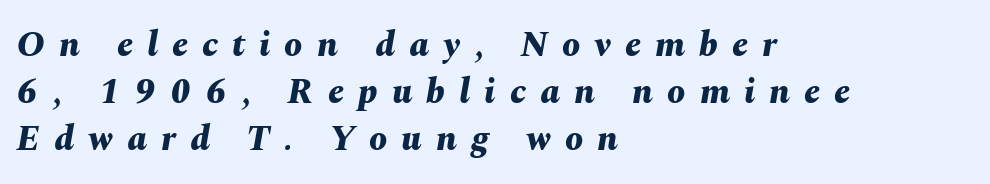
The image shows 36 px bold type, italic (leaning right); set left-aligned, normal line spacing (1.3x), unusually wide letter spacing (+0.39 em), not underlined; medium stroke contrast and a medium x-height.
